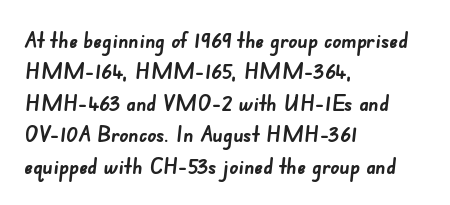
The image shows 22 px bold type; set left-aligned, normal line spacing (1.43x), normal letter spacing, not underlined.
